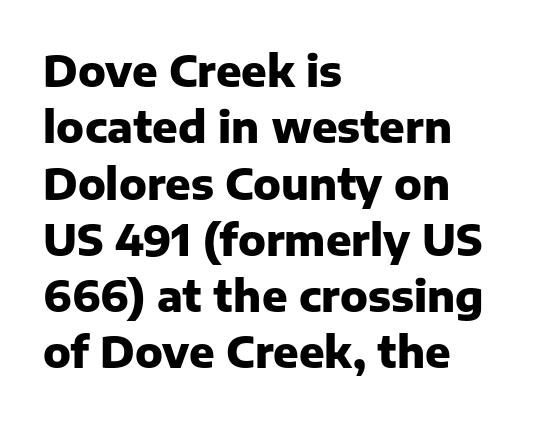
Just letters on the line, the space beneath them empty. This sample uses an upright cut, with every glyph sitting square on the baseline. The horizontal fit of the characters is conventional and even. Students, observe: this is what conventionally led text looks like. The glyphs have the mass of a bold cut.
